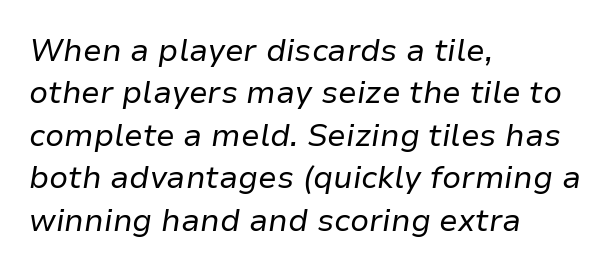
These lines are rendered in a variable-pitch font. No word sits above an underline. The rows are spaced the way most documents space them. The font sits on the lighter half of the weight spectrum, regular included. The face used here has a pronounced slope to its letters.
